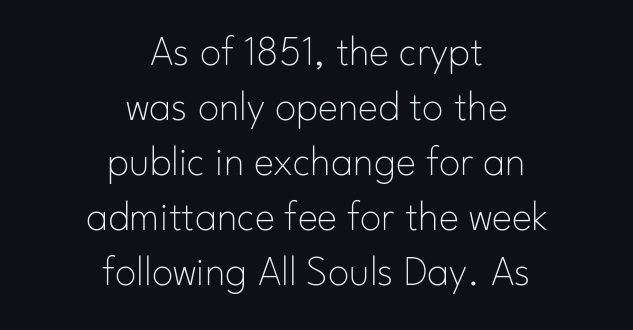
Q: Is the text bold? A: No.
Q: Is the text italic (slanted)? A: No, it is upright.
Q: Is the typeface a serif or a sans-serif typeface? A: Sans-serif.
Q: Is the text underlined? A: No.
Q: How is the paragraph aligned? A: Centered.
Q: Is the spacing between letters normal or unusually wide? A: Normal.
Q: Is the spacing between lines tight, normal or loose? A: Normal.
Q: Width (condensed, normal, or wide)? A: Normal.
Q: Stroke contrast? A: Low.
Q: x-height? A: Small.
Q: Monospaced? A: No.
